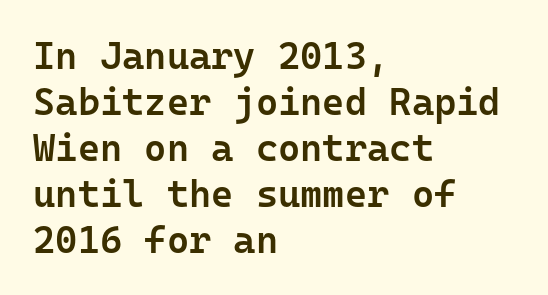
The image shows 38 px semibold sans-serif type, upright, monospaced; set left-aligned, line spacing 1.21x, normal letter spacing, not underlined; low stroke contrast and a medium x-height.
